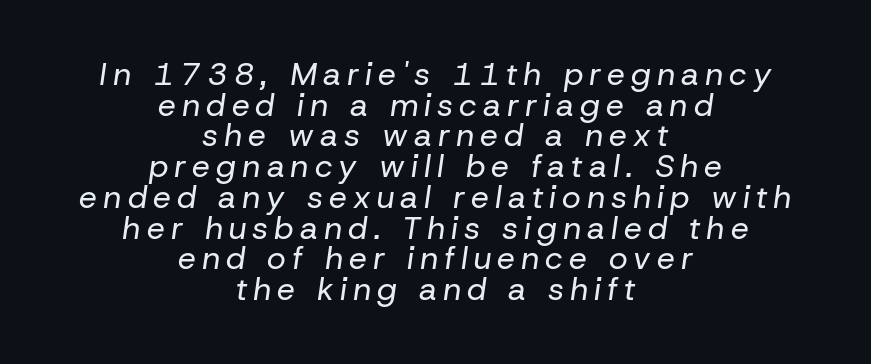
{"italic": "yes", "lean": "right", "slant_degrees": 8, "bold": "no", "weight": "regular", "width": "normal", "stroke_contrast": "low", "x_height": "medium", "monospaced": "no", "underline": "no", "align": "center", "line_spacing": "tight", "line_spacing_ratio": 0.96, "glyph_px": 32}
